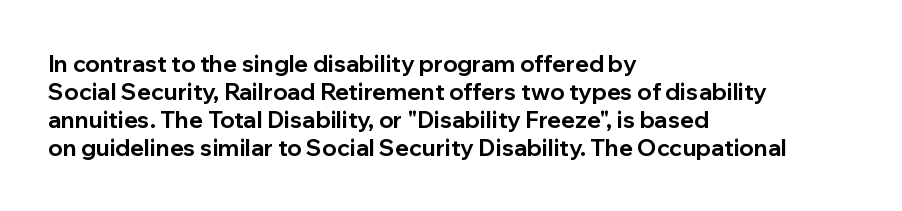
Look at the stroke-to-counter ratio: heavy, a bold. Ordinary non-slanted type is in use. The baseline area is clear. The setting favours the left margin, as ordinary paragraphs usually do. Look at the tracking — it's just the regular setting, nothing added.
